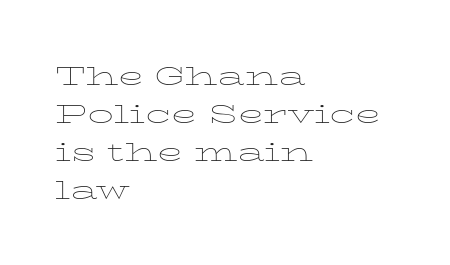
{"italic": "no", "bold": "no", "underline": "no", "align": "left", "line_spacing": "normal", "line_spacing_ratio": 1.46, "letter_spacing": "normal", "letter_spacing_em": 0.0, "glyph_px": 26}
